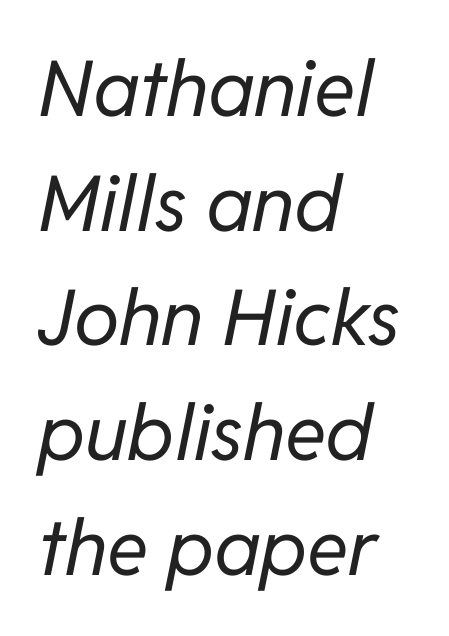
The image shows 77 px regular-weight type, italic (leaning right); set left-aligned, normal line spacing (1.49x), normal letter spacing, not underlined; low stroke contrast and a medium x-height.
